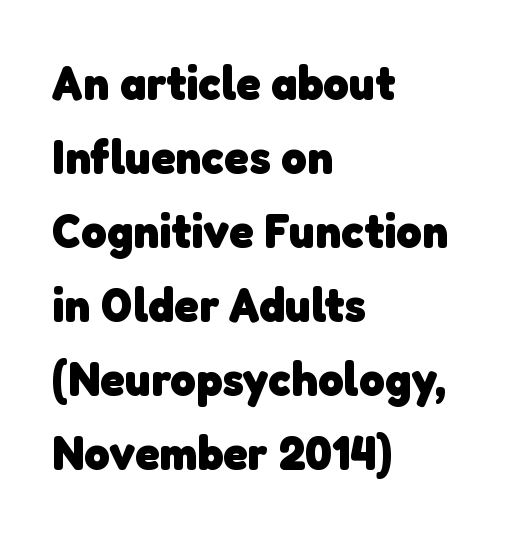
Q: Is the text bold? A: Yes.
Q: Is the typeface a serif or a sans-serif typeface? A: Sans-serif.
Q: Is the text underlined? A: No.
Q: How is the paragraph aligned? A: Left-aligned.
Q: Is the spacing between letters normal or unusually wide? A: Normal.
Q: Is the spacing between lines tight, normal or loose? A: Normal.
Q: Width (condensed, normal, or wide)? A: Normal.
Q: Stroke contrast? A: Low.
Q: x-height? A: Medium.
Q: Monospaced? A: No.
